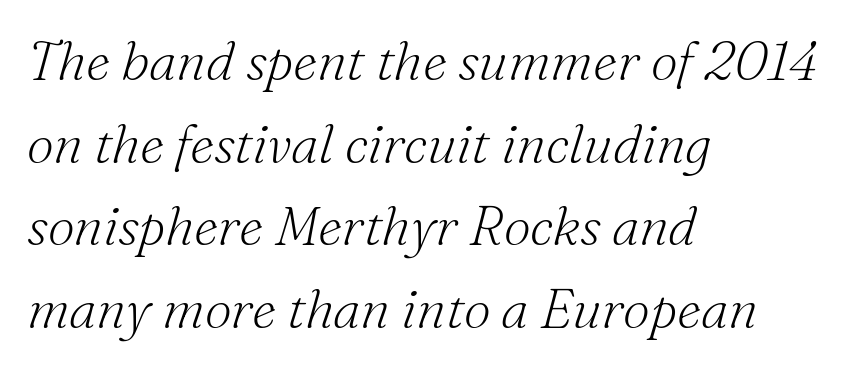
Horizontally, the lines are justified to the leading edge only. A clean baseline with only descenders dipping below it. The glyphs look as if they've been sheared to an angle. Stems here are at most as thick as an everyday book face. Vertically, the passage feels balanced, rows spaced as you'd expect. Does the type have serifs? Yes, each stem ends in a small foot.
